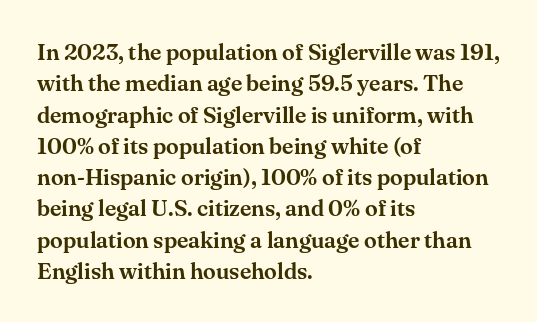
{"italic": "no", "underline": "no", "align": "left", "line_spacing": "normal", "line_spacing_ratio": 1.36, "letter_spacing": "normal", "letter_spacing_em": 0.0, "glyph_px": 23}
